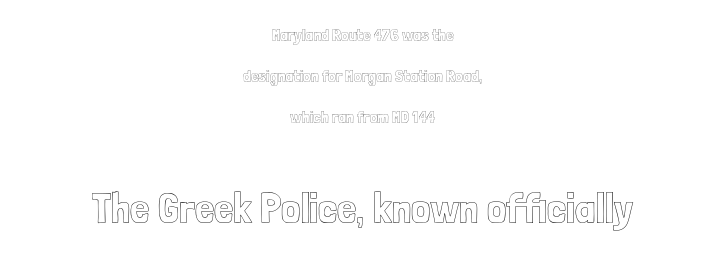
{"italic": "no", "width": "condensed", "x_height": "medium", "monospaced": "no", "underline": "no", "align": "center", "line_spacing": "loose", "line_spacing_ratio": 2.42, "letter_spacing": "normal", "letter_spacing_em": 0.0, "larger_block": "second", "size_ratio": 2.53, "glyph_px": 43}
